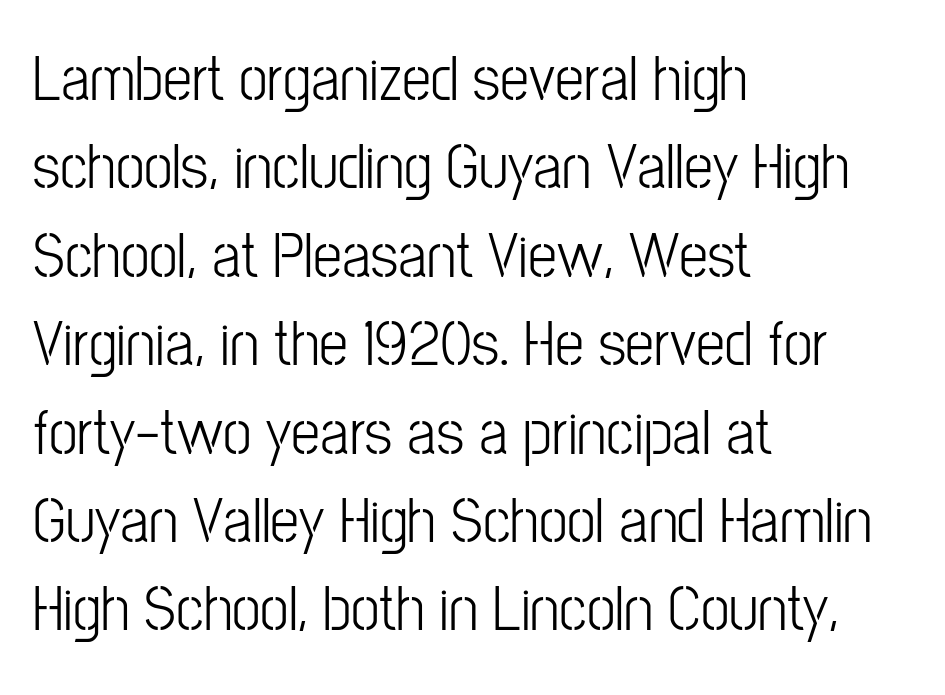
{"serif": "no", "italic": "no", "width": "condensed", "stroke_contrast": "low", "x_height": "medium", "monospaced": "no", "underline": "no", "align": "left", "line_spacing": "normal", "line_spacing_ratio": 1.36, "letter_spacing": "normal", "letter_spacing_em": 0.0, "glyph_px": 65}
